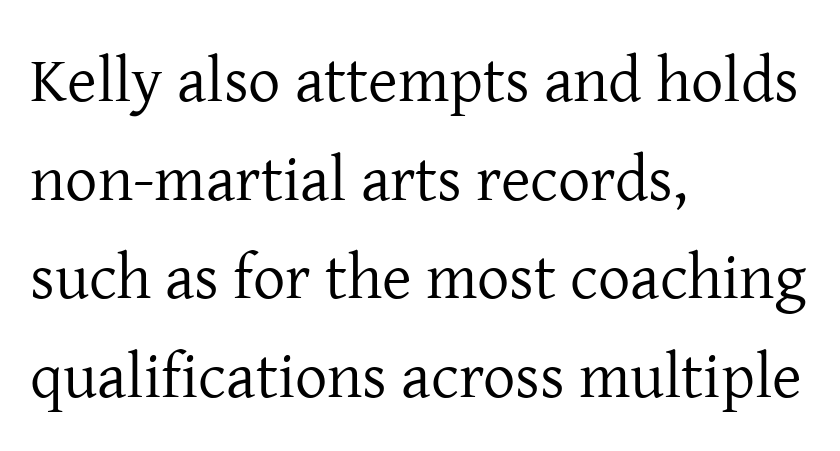
The image shows 64 px regular-weight serif type, upright; set left-aligned, normal line spacing (1.54x), normal letter spacing, not underlined; low stroke contrast and a medium x-height.
